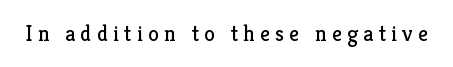
Q: Is the text bold? A: No.
Q: Is the text italic (slanted)? A: No, it is upright.
Q: Is the text underlined? A: No.
Q: Is the spacing between letters normal or unusually wide? A: Unusually wide.
